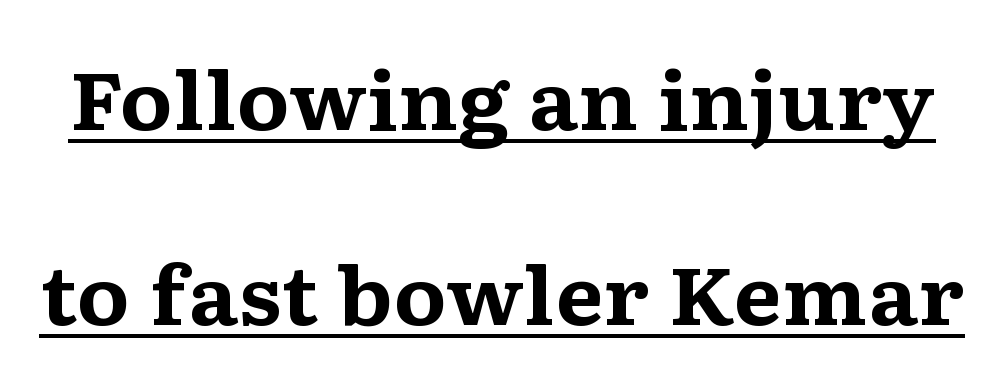
Here the designer chose a conventional face with non-uniform glyph widths. Is there an underline? Yes — a line sits under the letters. The horizontal fit of the characters is conventional and even. Notice how thick the strokes are: this is what a full bold looks like. Notice how the stems are strictly vertical — no italics here.
